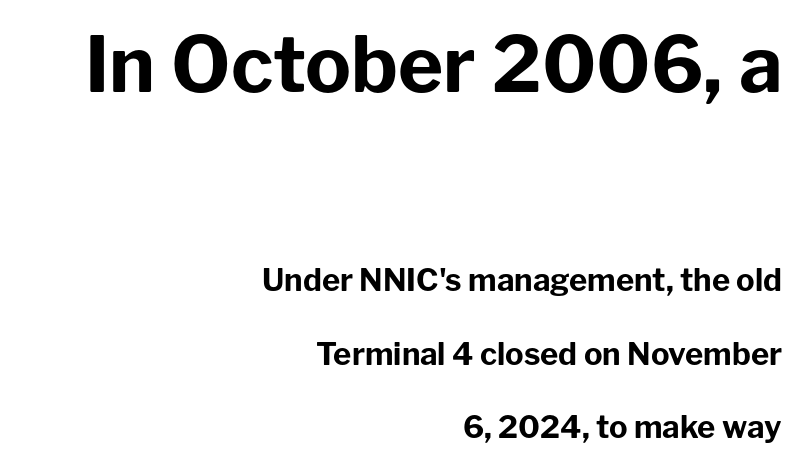
Q: Is the text bold? A: Yes.
Q: Is the text italic (slanted)? A: No, it is upright.
Q: Is the typeface a serif or a sans-serif typeface? A: Sans-serif.
Q: Is the text underlined? A: No.
Q: How is the paragraph aligned? A: Right-aligned.
Q: Is the spacing between letters normal or unusually wide? A: Normal.
Q: Is the spacing between lines tight, normal or loose? A: Loose.
Q: Which block of text is set in a larger size, the first (top) or the second (bottom)? A: The first (top) one.
Q: Width (condensed, normal, or wide)? A: Normal.
Q: Stroke contrast? A: Low.
Q: x-height? A: Medium.
Q: Monospaced? A: No.
